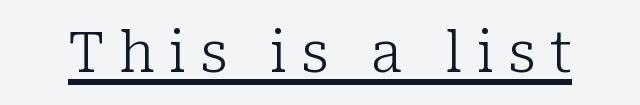
The image shows 57 px light serif type, upright; set unusually wide letter spacing (+0.25 em), underlined; low stroke contrast and a medium x-height.
